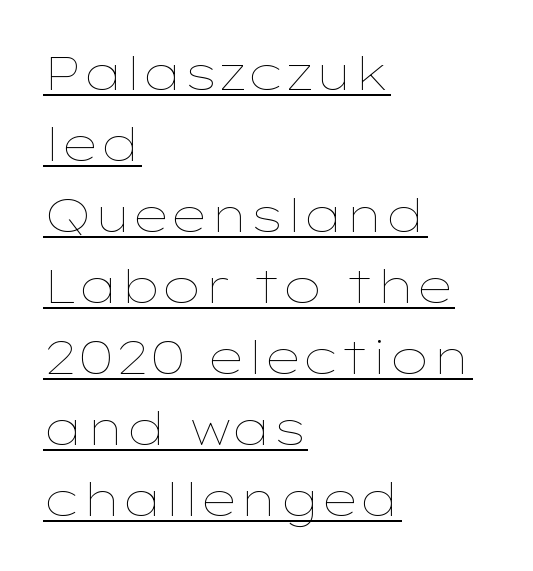
This rendering leaves character spacing at its baseline value. The leading is moderate, giving the passage an even texture. A rule runs beneath these lines of type. The text block is weighted toward the left margin, trailing off unevenly rightward. The weight tops out at a normal text grade.
